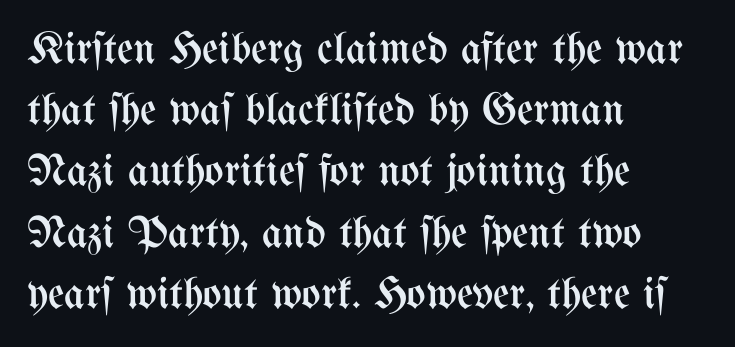
{"italic": "no", "bold": "no", "weight": "regular", "width": "condensed", "stroke_contrast": "medium", "x_height": "medium", "monospaced": "no", "underline": "no", "align": "left", "line_spacing": "normal", "line_spacing_ratio": 1.36, "letter_spacing": "normal", "letter_spacing_em": 0.0, "glyph_px": 45}
